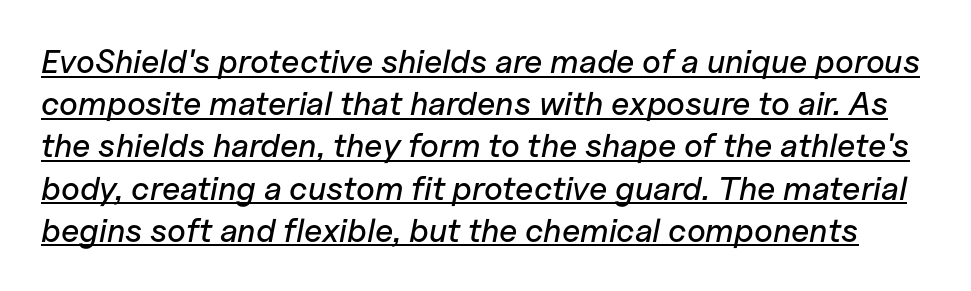
The image shows 33 px text type, italic (leaning right); set normal line spacing (1.28x), normal letter spacing, underlined; low stroke contrast and a medium x-height.
